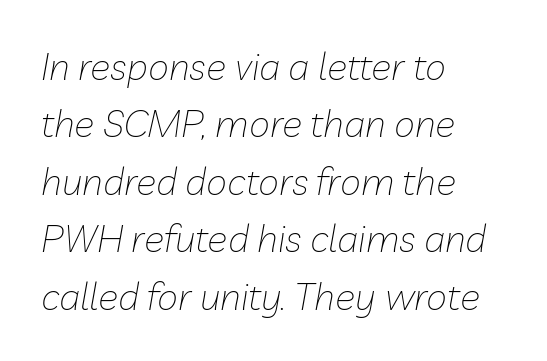
{"italic": "yes", "lean": "right", "slant_degrees": 10, "bold": "no", "weight": "thin", "width": "normal", "stroke_contrast": "low", "x_height": "medium", "monospaced": "no", "underline": "no", "align": "left", "line_spacing": "normal", "line_spacing_ratio": 1.51, "letter_spacing": "normal", "letter_spacing_em": 0.0, "glyph_px": 38}
